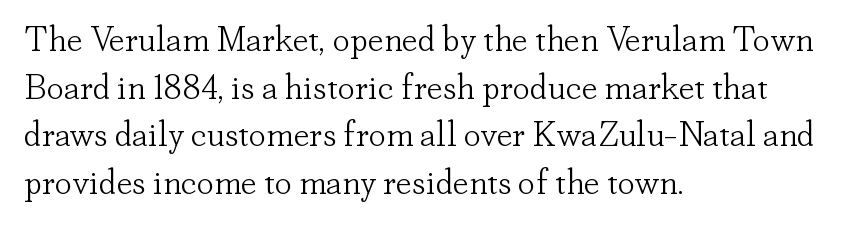
The rendering uses a moderate line-height, typical for paragraphs. The face used here is rendered with its standard letterfit. The foot of each line stays bare and open. The letters stand upright; this is a roman face. The paragraph has a hard left edge and a soft right edge.
